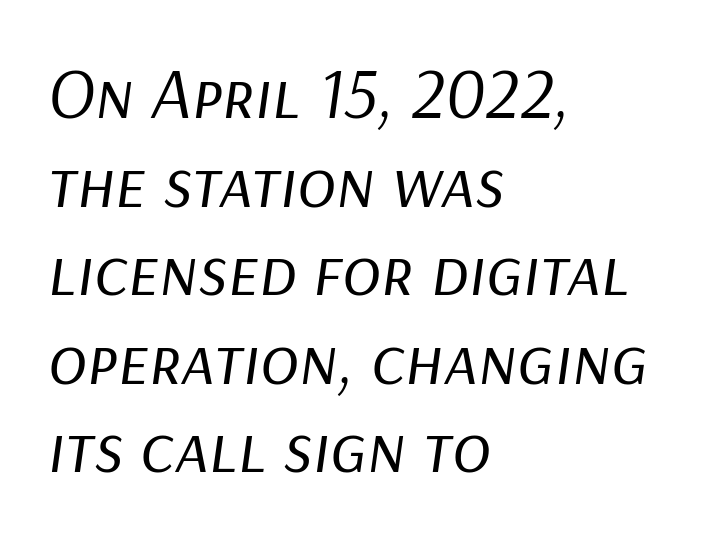
A student would call this left alignment; a typographer would say flush left, rag right. Weight: in the light-to-regular range. The face used here is proportionally spaced, like ordinary book or web type. Each row of text sits above clean, open space. Observe the ordinary spacing: letters are neighbours, not strangers. These lines were composed using italics.
